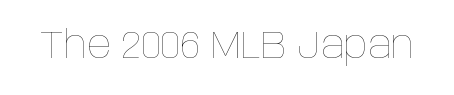
The image shows 39 px thin, condensed type, upright; set normal letter spacing, not underlined; low stroke contrast and a large x-height.
